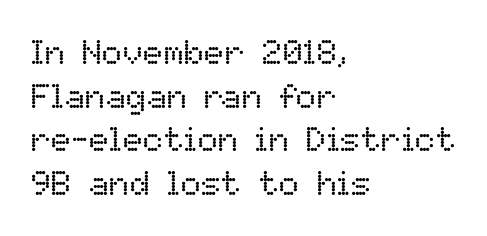
{"italic": "no", "bold": "no", "weight": "regular", "width": "normal", "stroke_contrast": "low", "x_height": "medium", "monospaced": "no", "underline": "no", "align": "left", "line_spacing": "normal", "line_spacing_ratio": 1.28, "letter_spacing": "normal", "letter_spacing_em": 0.0, "glyph_px": 34}
